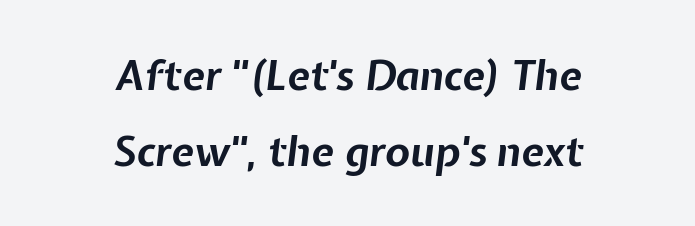
{"italic": "yes", "lean": "right", "slant_degrees": 7, "bold": "yes", "weight": "bold", "width": "normal", "stroke_contrast": "low", "x_height": "medium", "monospaced": "no", "underline": "no", "align": "center", "line_spacing_ratio": 1.85, "letter_spacing": "normal", "letter_spacing_em": 0.0, "glyph_px": 41}
